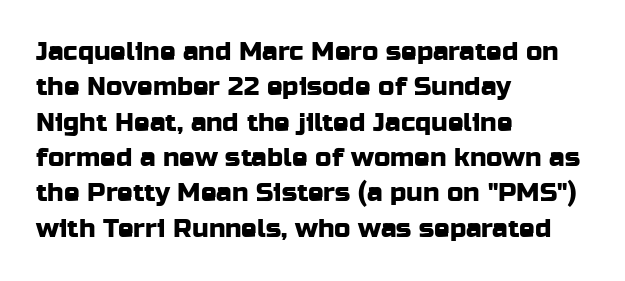
The passage shown stacks its lines at a standard gap. These lines stack with their left ends in a neat column. A roman cut, with each character standing at attention. Caption: standard tracking, unaltered. Words float on clear page, feet unadorned.
